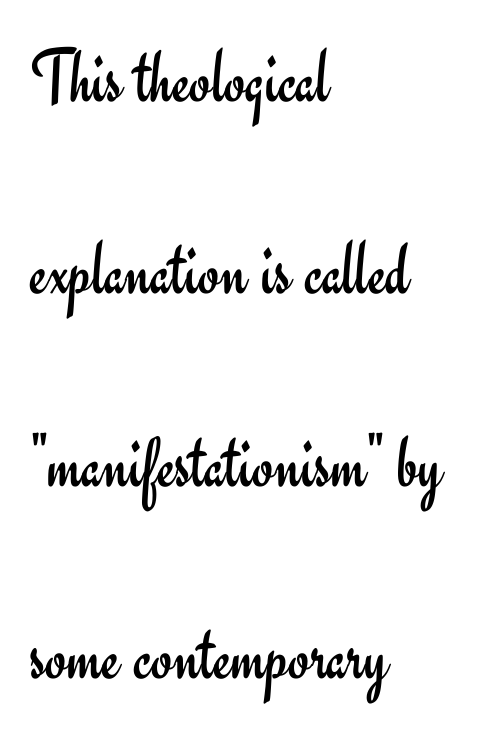
{"serif": "no", "bold": "no", "weight": "regular", "width": "normal", "stroke_contrast": "low", "x_height": "small", "monospaced": "no", "underline": "no", "align": "left", "line_spacing": "loose", "line_spacing_ratio": 2.5, "letter_spacing": "normal", "letter_spacing_em": 0.0, "glyph_px": 77}
